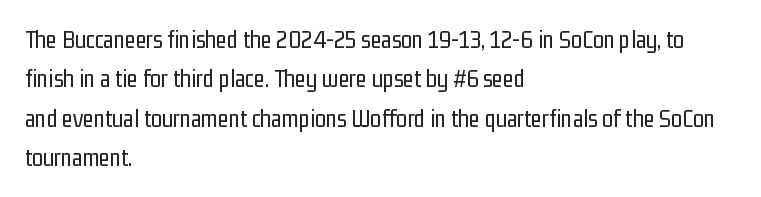
Q: Is the text bold? A: No.
Q: Is the text italic (slanted)? A: No, it is upright.
Q: Is the text underlined? A: No.
Q: How is the paragraph aligned? A: Left-aligned.
Q: Is the spacing between letters normal or unusually wide? A: Normal.
Q: Is the spacing between lines tight, normal or loose? A: Normal.
